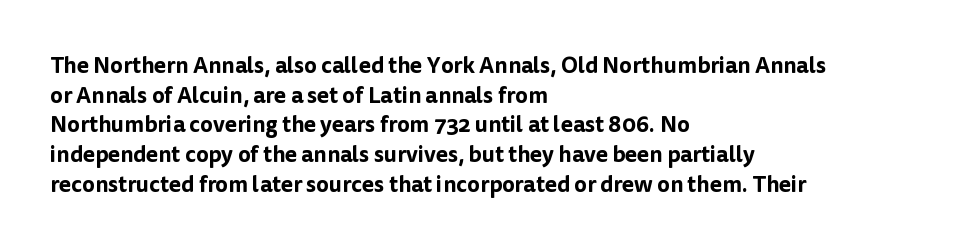
The passage shown stacks its lines at a standard gap. Look at the tracking — it's just the regular setting, nothing added. A typesetter would mark this as roman, not italic. Underlining? Definitely not there. One-word summary of the alignment: left.
